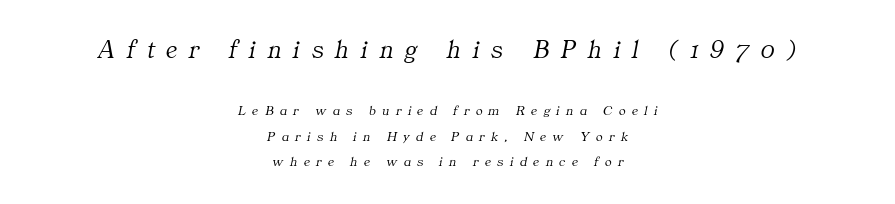
Stems here are at most as thick as an everyday book face. Observe the wide spacing: letters keep a clear distance from each other. Descender tails drop into unmarked territory. The typesetter chose a symmetrical, centered arrangement here. Notice how the stems are inclined rather than vertical — that's the hallmark of italics. The face used here appears at its bigger size in the upper chunk.
